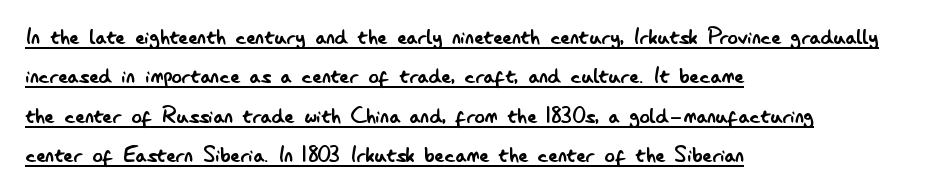
Layout note: lines flush left. The block of text has a typical density, with ordinary space between rows. In terms of letterspacing, this is plain default setting. The cut favours lightness, reaching ordinary text weight at its darkest.
